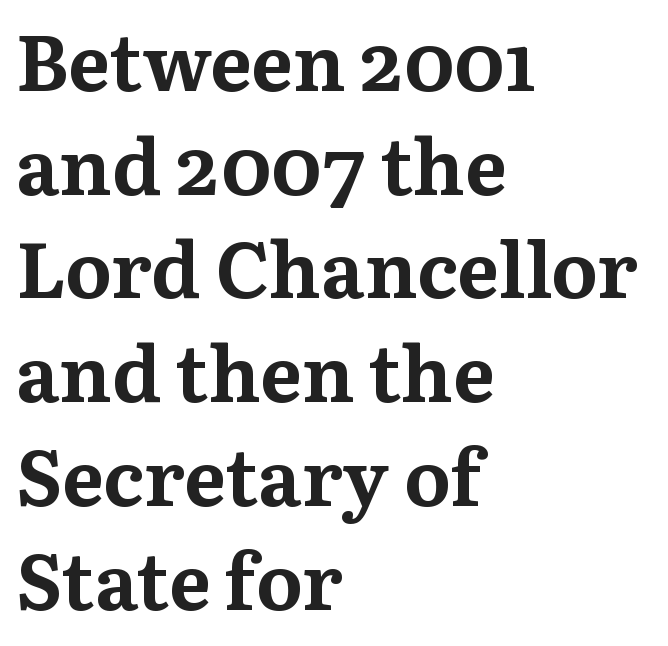
The image shows 78 px bold serif type, upright; set left-aligned, normal line spacing (1.33x), normal letter spacing, not underlined; medium stroke contrast and a medium x-height.
